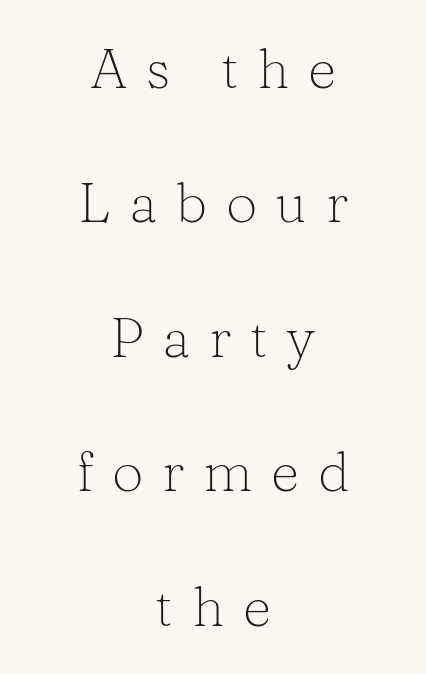
The image shows 56 px light serif type, upright; set centered, loose line spacing (2.4x), unusually wide letter spacing (+0.33 em), not underlined; low stroke contrast and a medium x-height.
